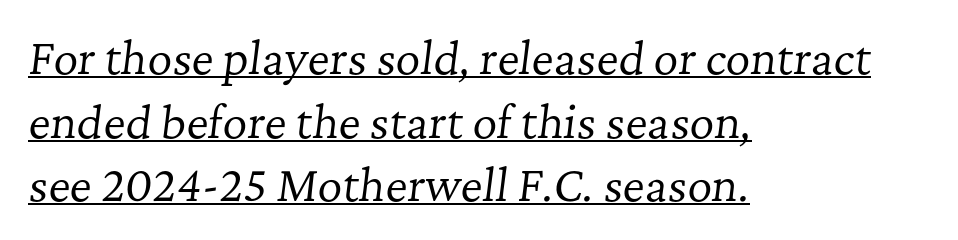
Q: Is the text bold? A: No.
Q: Is the text italic (slanted)? A: Yes, it leans right by about 7 degrees.
Q: Is the typeface a serif or a sans-serif typeface? A: Serif.
Q: Is the text underlined? A: Yes.
Q: How is the paragraph aligned? A: Left-aligned.
Q: Is the spacing between letters normal or unusually wide? A: Normal.
Q: Is the spacing between lines tight, normal or loose? A: Normal.
Q: Width (condensed, normal, or wide)? A: Normal.
Q: Stroke contrast? A: Low.
Q: x-height? A: Medium.
Q: Monospaced? A: No.
